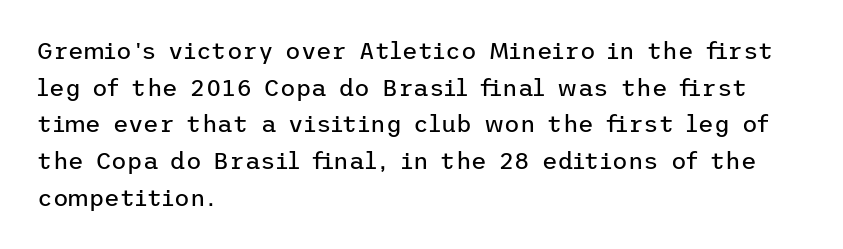
The image shows 24 px text type, upright; set left-aligned, normal line spacing (1.53x), normal letter spacing, not underlined.
